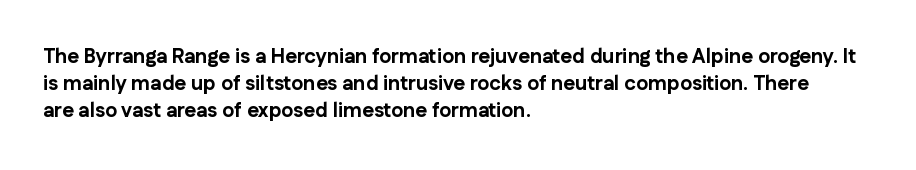
{"italic": "no", "bold": "yes", "underline": "no", "align": "left", "line_spacing": "normal", "line_spacing_ratio": 1.36, "letter_spacing": "normal", "letter_spacing_em": 0.0, "glyph_px": 20}
